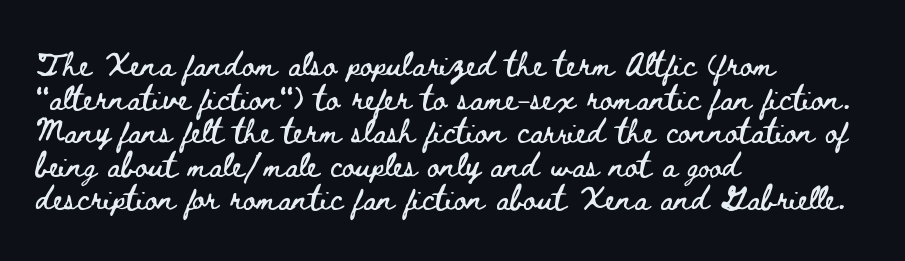
Q: Is the text underlined? A: No.
Q: How is the paragraph aligned? A: Left-aligned.
Q: Is the spacing between letters normal or unusually wide? A: Normal.
Q: Is the spacing between lines tight, normal or loose? A: Normal.
